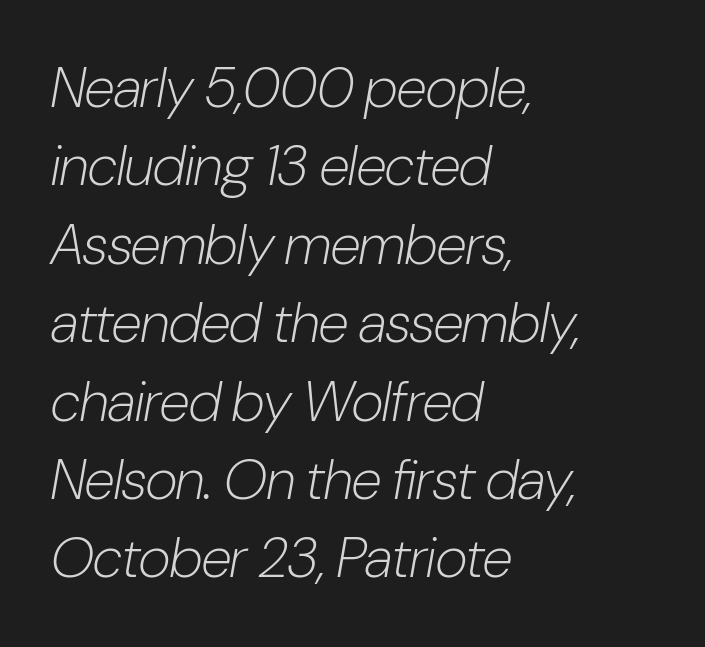
Q: Is the text bold? A: No.
Q: Is the text italic (slanted)? A: Yes, it leans right by about 10 degrees.
Q: Is the text underlined? A: No.
Q: How is the paragraph aligned? A: Left-aligned.
Q: Is the spacing between letters normal or unusually wide? A: Normal.
Q: Is the spacing between lines tight, normal or loose? A: Normal.
Q: Width (condensed, normal, or wide)? A: Condensed.
Q: Stroke contrast? A: Low.
Q: x-height? A: Medium.
Q: Monospaced? A: No.
